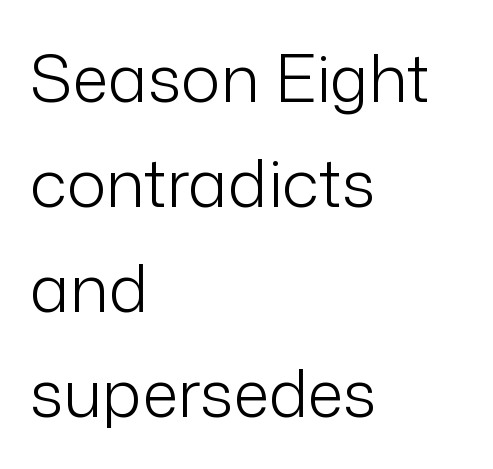
The image shows 66 px light sans-serif type, upright; set left-aligned, normal line spacing (1.59x), normal letter spacing, not underlined; low stroke contrast and a medium x-height.
